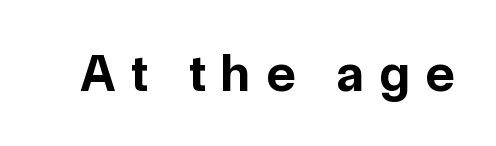
{"serif": "no", "italic": "no", "bold": "yes", "weight": "bold", "width": "normal", "stroke_contrast": "low", "x_height": "medium", "monospaced": "no", "underline": "no", "letter_spacing": "wide", "letter_spacing_em": 0.3, "glyph_px": 53}
